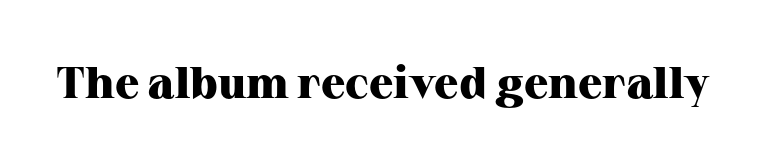
Q: Is the text bold? A: Yes.
Q: Is the text italic (slanted)? A: No, it is upright.
Q: Is the typeface a serif or a sans-serif typeface? A: Serif.
Q: Is the text underlined? A: No.
Q: Is the spacing between letters normal or unusually wide? A: Normal.
Q: Width (condensed, normal, or wide)? A: Normal.
Q: Stroke contrast? A: High.
Q: x-height? A: Medium.
Q: Monospaced? A: No.
